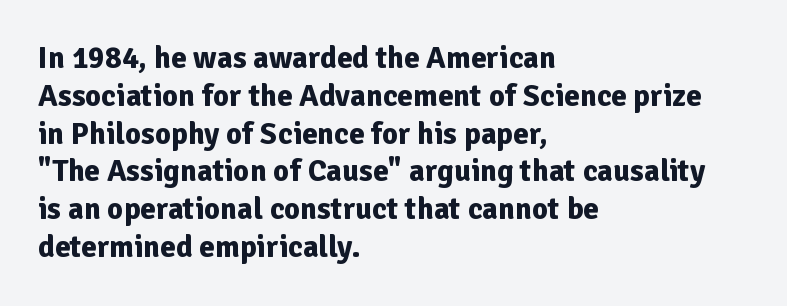
The image shows 31 px bold sans-serif type, upright; set left-aligned, line spacing 1.22x, normal letter spacing, not underlined; low stroke contrast and a medium x-height.
